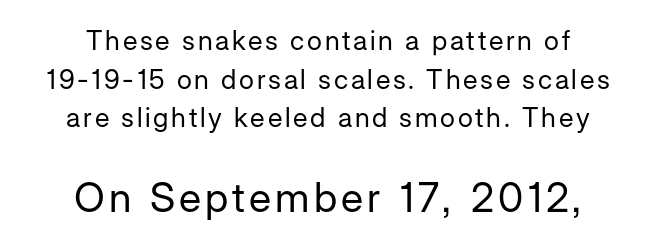
Q: Is the text bold? A: No.
Q: Is the text italic (slanted)? A: No, it is upright.
Q: Is the typeface a serif or a sans-serif typeface? A: Sans-serif.
Q: Is the text underlined? A: No.
Q: How is the paragraph aligned? A: Centered.
Q: Is the spacing between lines tight, normal or loose? A: Normal.
Q: Which block of text is set in a larger size, the first (top) or the second (bottom)? A: The second (bottom) one.
Q: Width (condensed, normal, or wide)? A: Normal.
Q: Stroke contrast? A: Low.
Q: x-height? A: Medium.
Q: Monospaced? A: No.
